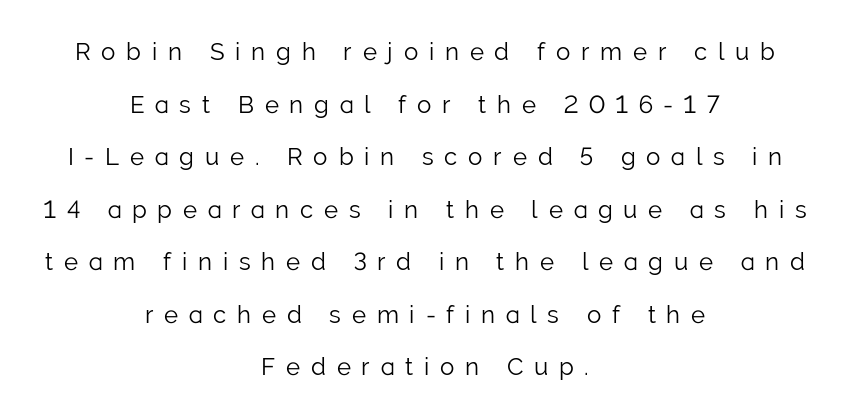
The specimen reads as upright at a glance. Horizontal alignment here is central, giving a formal, balanced look. Look at the tracking — it's clearly loosened, letters drifting apart. Glance below the letters and you will spot only blank space. The letterforms sit at book weight or below.
